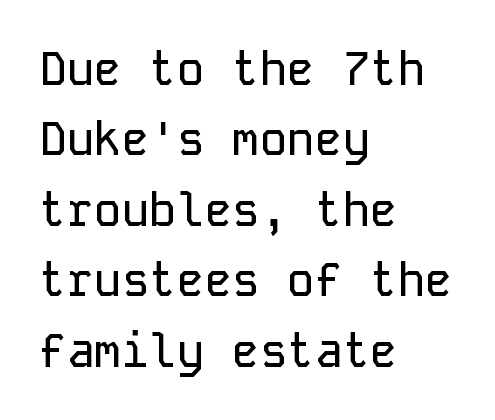
Q: Is the text italic (slanted)? A: No, it is upright.
Q: Is the typeface a serif or a sans-serif typeface? A: Sans-serif.
Q: Is the text underlined? A: No.
Q: How is the paragraph aligned? A: Left-aligned.
Q: Is the spacing between letters normal or unusually wide? A: Normal.
Q: Is the spacing between lines tight, normal or loose? A: Normal.
Q: Width (condensed, normal, or wide)? A: Normal.
Q: Stroke contrast? A: Low.
Q: x-height? A: Medium.
Q: Monospaced? A: Yes.
